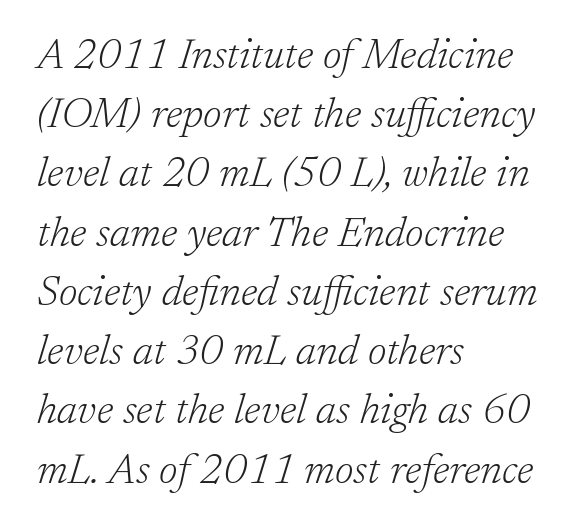
Observe the ordinary spacing: letters are neighbours, not strangers. The rendering anchors every line to the left-hand side. The face looks like a standard text weight, possibly lighter. This block has exactly the height ordinary leading produces. Type without underlining.
